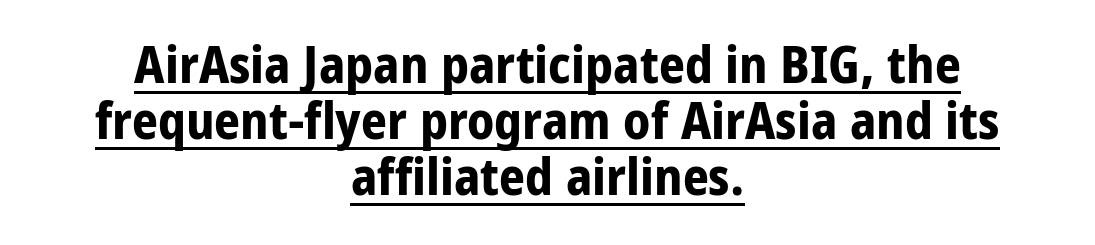
{"serif": "no", "italic": "no", "bold": "yes", "weight": "bold", "width": "condensed", "stroke_contrast": "low", "x_height": "large", "monospaced": "no", "underline": "yes", "align": "center", "line_spacing": "tight", "line_spacing_ratio": 1.1, "letter_spacing": "normal", "letter_spacing_em": 0.0, "glyph_px": 51}
